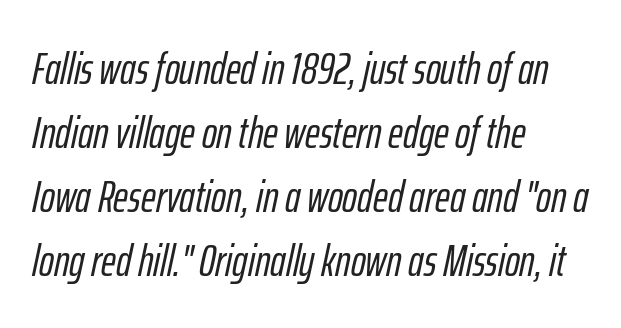
Q: Is the text italic (slanted)? A: Yes, it leans right by about 12 degrees.
Q: Is the text underlined? A: No.
Q: How is the paragraph aligned? A: Left-aligned.
Q: Is the spacing between letters normal or unusually wide? A: Normal.
Q: Is the spacing between lines tight, normal or loose? A: Normal.
Q: Width (condensed, normal, or wide)? A: Condensed.
Q: Stroke contrast? A: Low.
Q: x-height? A: Medium.
Q: Monospaced? A: No.
